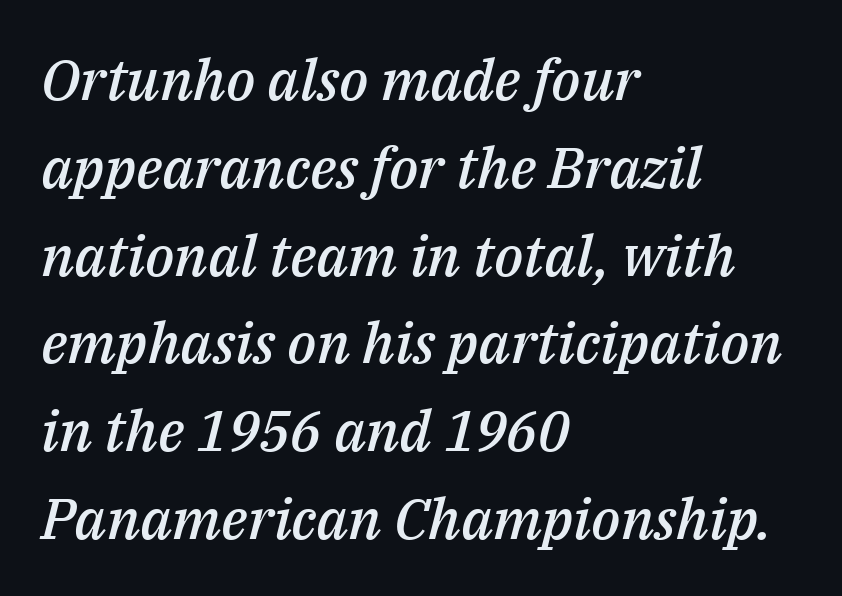
Think of a printed novel: that variable character pitch is what you see here. Is the type slanted? Yes — the strokes lean at a clear angle. Which margin do the lines hug? The left one — the right edge is uneven. A bare baseline throughout the passage. Tracking here is standard; glyphs follow each other at the usual distance.
